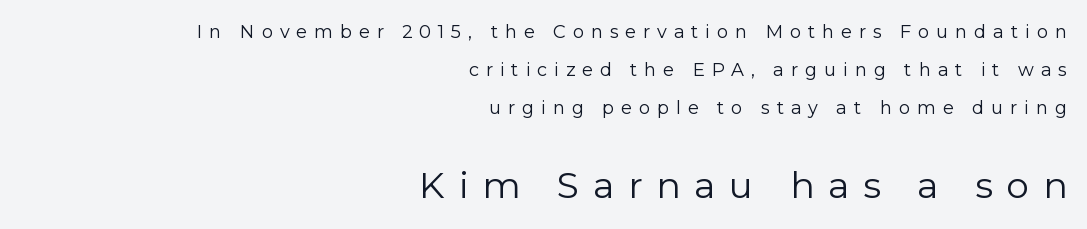
Is this a sans? Yes — the strokes have no serifs. Between these two stacked blocks, the lower one wins on size. The typesetting does not lean heavy: it is not bold. Characters follow at a spacing far wider than the type designer built in. Each line ends at the same right margin while the left side varies. The zone under the glyphs is completely vacant.
